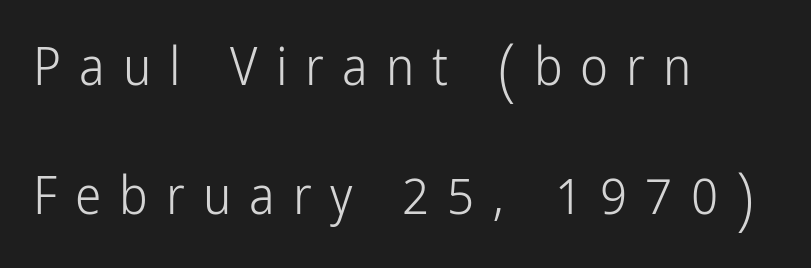
{"serif": "no", "italic": "no", "bold": "no", "weight": "light", "width": "condensed", "stroke_contrast": "low", "x_height": "medium", "monospaced": "no", "underline": "no", "align": "left", "line_spacing": "loose", "line_spacing_ratio": 2.43, "letter_spacing": "wide", "letter_spacing_em": 0.34, "glyph_px": 53}
